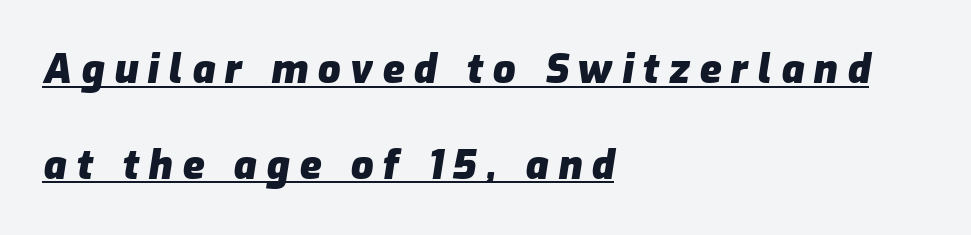
Q: Is the text bold? A: Yes.
Q: Is the text italic (slanted)? A: Yes, it leans right by about 9 degrees.
Q: Is the text underlined? A: Yes.
Q: How is the paragraph aligned? A: Left-aligned.
Q: Is the spacing between letters normal or unusually wide? A: Unusually wide.
Q: Is the spacing between lines tight, normal or loose? A: Loose.
Q: Width (condensed, normal, or wide)? A: Normal.
Q: Stroke contrast? A: Low.
Q: x-height? A: Medium.
Q: Monospaced? A: No.
